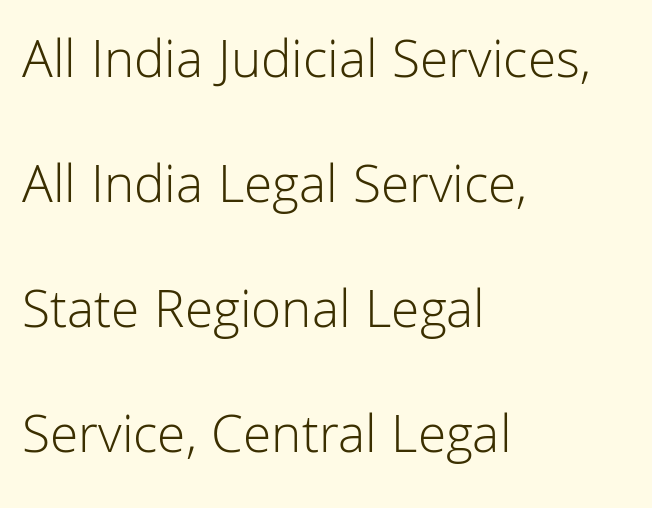
Q: Is the text bold? A: No.
Q: Is the text italic (slanted)? A: No, it is upright.
Q: Is the typeface a serif or a sans-serif typeface? A: Sans-serif.
Q: Is the text underlined? A: No.
Q: How is the paragraph aligned? A: Left-aligned.
Q: Is the spacing between letters normal or unusually wide? A: Normal.
Q: Is the spacing between lines tight, normal or loose? A: Loose.
Q: Width (condensed, normal, or wide)? A: Normal.
Q: Stroke contrast? A: Low.
Q: x-height? A: Medium.
Q: Monospaced? A: No.
